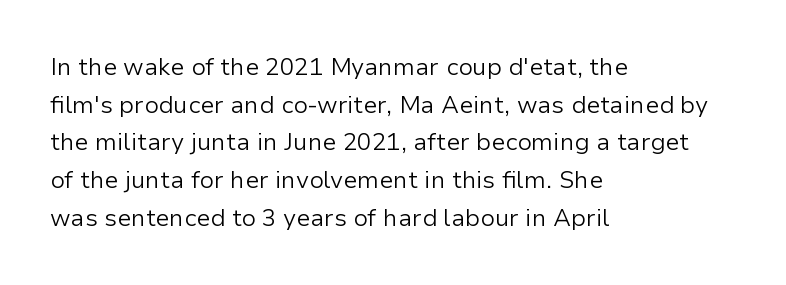
{"italic": "no", "bold": "no", "underline": "no", "align": "left", "line_spacing": "normal", "line_spacing_ratio": 1.57, "letter_spacing": "normal", "letter_spacing_em": 0.0, "glyph_px": 24}
